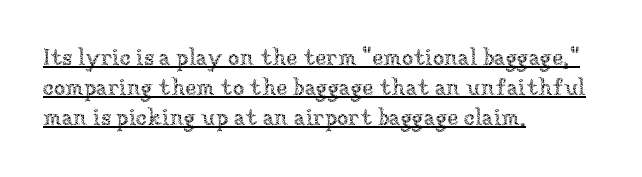
{"italic": "no", "bold": "no", "underline": "yes", "align": "left", "line_spacing": "normal", "line_spacing_ratio": 1.31, "letter_spacing": "normal", "letter_spacing_em": 0.0, "glyph_px": 23}
